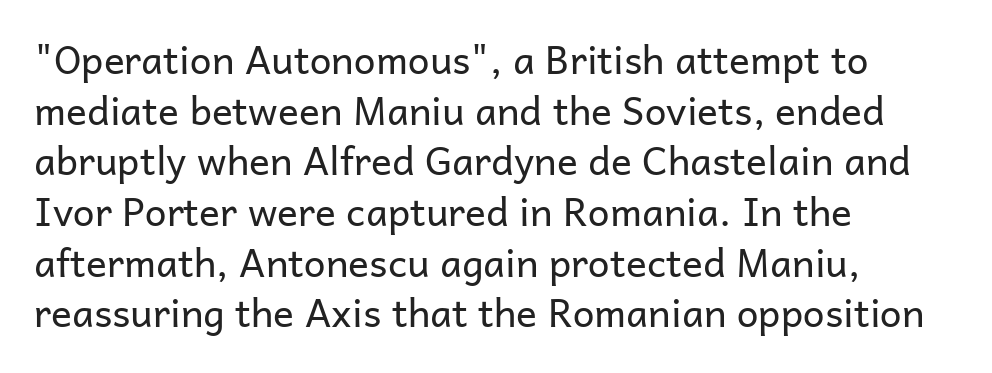
The image shows 39 px regular-weight sans-serif type, upright; set left-aligned, normal line spacing (1.3x), normal letter spacing, not underlined; low stroke contrast and a medium x-height.
